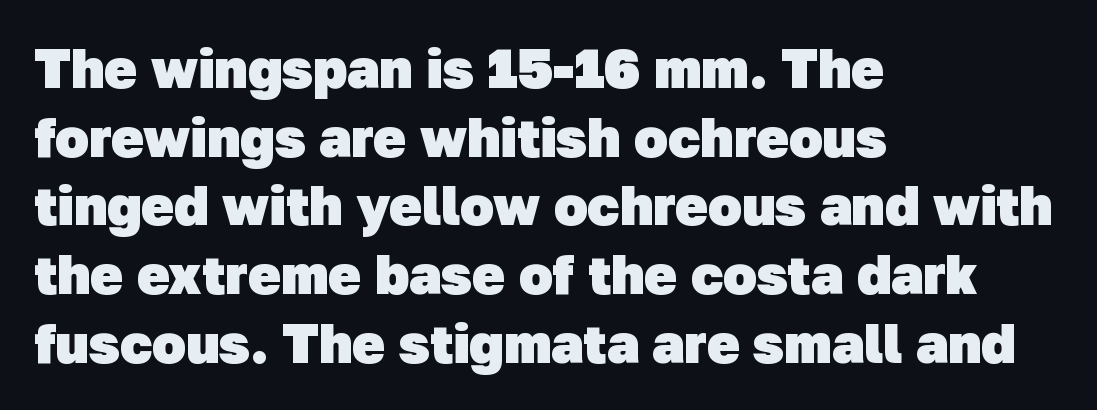
The image shows 55 px heavy sans-serif type; set left-aligned, normal line spacing (1.25x), normal letter spacing, not underlined; low stroke contrast and a medium x-height.
